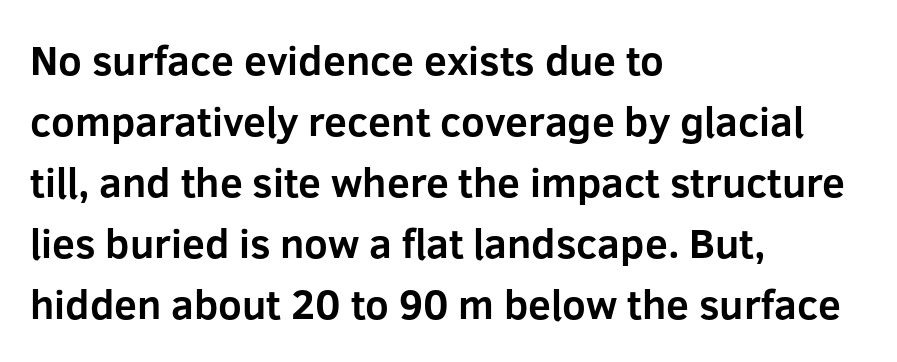
The image shows 41 px bold sans-serif type, upright; set left-aligned, normal line spacing (1.49x), normal letter spacing, not underlined; low stroke contrast and a medium x-height.
